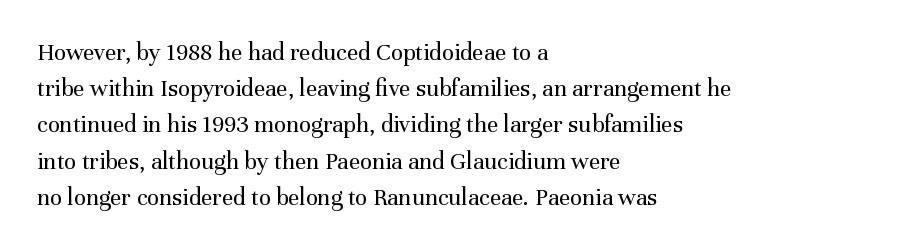
The cut favours lightness, reaching ordinary text weight at its darkest. Left-aligned paragraph, ragged on the right. There is no visible air inserted between adjacent glyphs. Has an underline been added? It has not. Upright lettering throughout. Leading matches the norm, producing a regular column.
